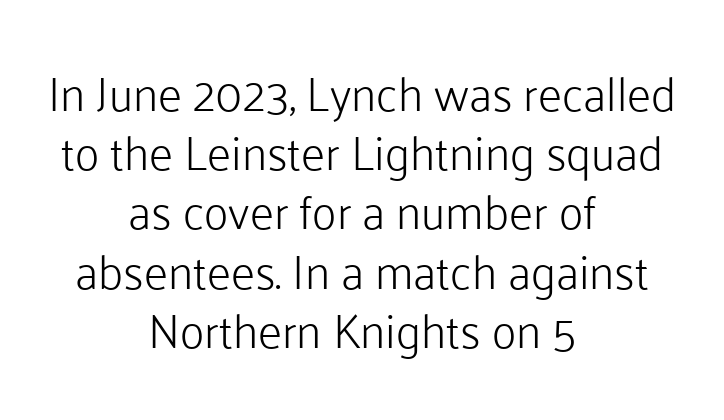
{"serif": "no", "italic": "no", "bold": "no", "weight": "light", "width": "normal", "stroke_contrast": "low", "x_height": "medium", "monospaced": "no", "underline": "no", "align": "center", "line_spacing": "normal", "line_spacing_ratio": 1.26, "letter_spacing": "normal", "letter_spacing_em": 0.0, "glyph_px": 47}
